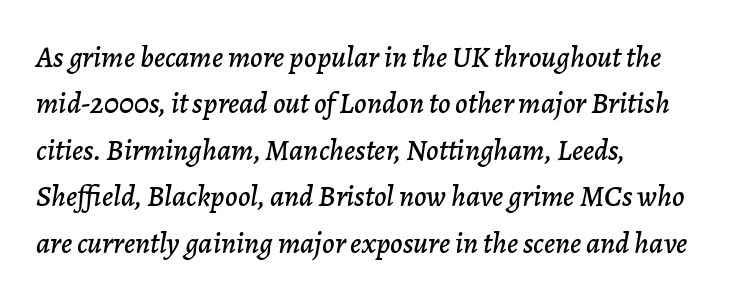
The image shows 30 px text type, italic (leaning right); set left-aligned, normal line spacing (1.55x), normal letter spacing, not underlined; low stroke contrast and a medium x-height.
